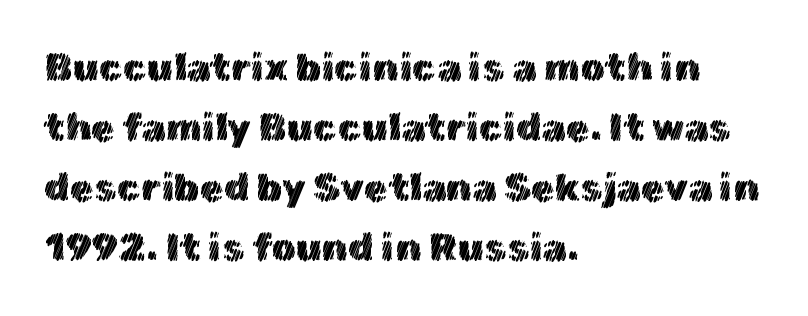
You can tell it's not italic because the verticals are truly vertical. The horizontal fit of the characters is conventional and even. Descenders are the only things crossing below the line. The letters advance in unequal steps, a hallmark of proportional type.
